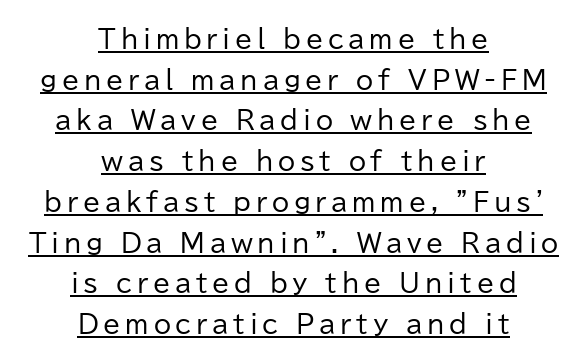
Posture: straight, roman, zero tilt. Beneath each row of characters lies a ruled line. Weight class: somewhere from thin through regular. The lines sit at an ordinary, default distance from one another. The setting favours the middle, as headings and verse often do.
